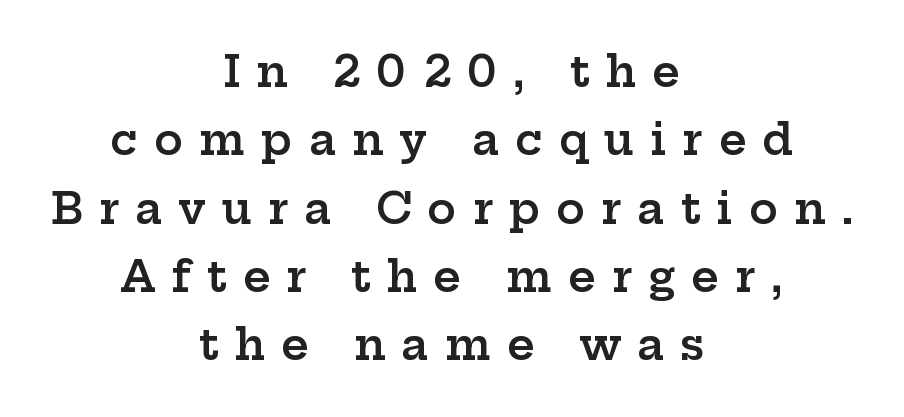
The image shows 43 px semibold, wide serif type, upright; set centered, normal line spacing (1.59x), unusually wide letter spacing (+0.37 em), not underlined; low stroke contrast and a medium x-height.
